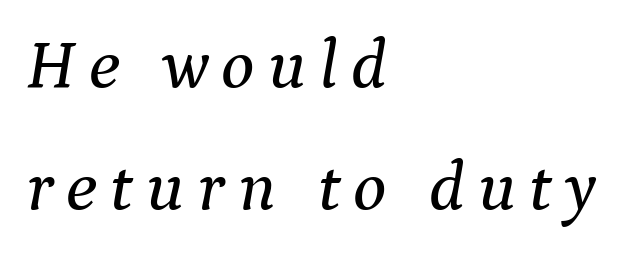
Q: Is the text italic (slanted)? A: Yes, it leans right by about 9 degrees.
Q: Is the typeface a serif or a sans-serif typeface? A: Serif.
Q: Is the text underlined? A: No.
Q: How is the paragraph aligned? A: Left-aligned.
Q: Width (condensed, normal, or wide)? A: Normal.
Q: Stroke contrast? A: Medium.
Q: x-height? A: Medium.
Q: Monospaced? A: No.
